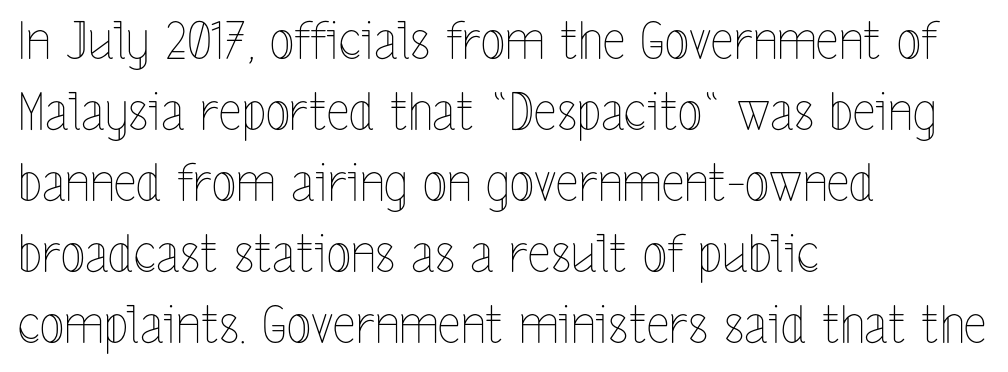
The image shows 51 px thin, condensed type, upright; set left-aligned, normal line spacing (1.39x), normal letter spacing, not underlined; a medium x-height.
